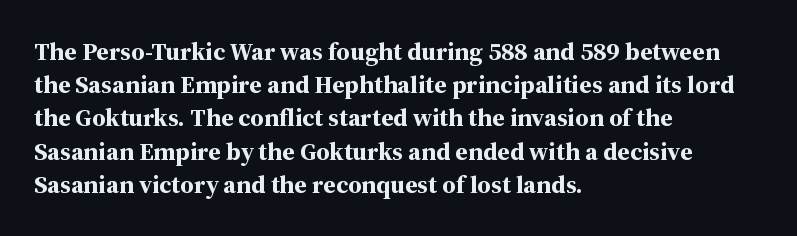
Q: Is the text bold? A: Yes.
Q: Is the text italic (slanted)? A: No, it is upright.
Q: Is the text underlined? A: No.
Q: How is the paragraph aligned? A: Left-aligned.
Q: Is the spacing between letters normal or unusually wide? A: Normal.
Q: Is the spacing between lines tight, normal or loose? A: Normal.
